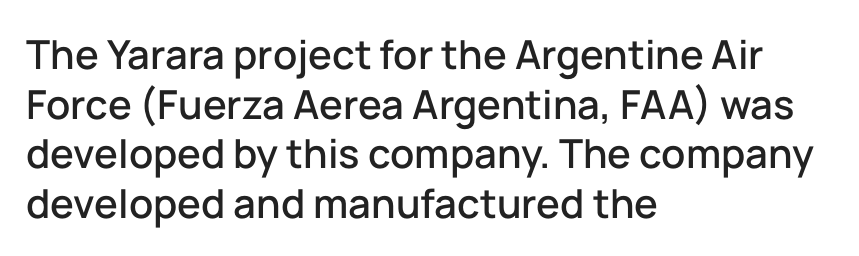
The image shows 40 px sans-serif type, upright; set left-aligned, line spacing 1.24x, normal letter spacing, not underlined; low stroke contrast and a medium x-height.
